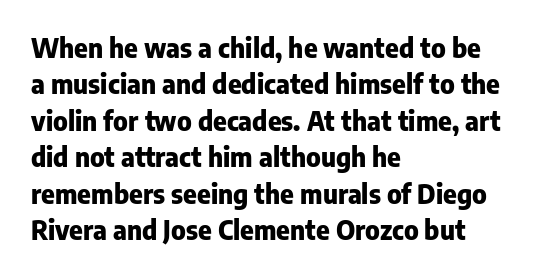
{"italic": "no", "bold": "yes", "underline": "no", "align": "left", "line_spacing": "normal", "line_spacing_ratio": 1.4, "letter_spacing": "normal", "letter_spacing_em": 0.0, "glyph_px": 26}
